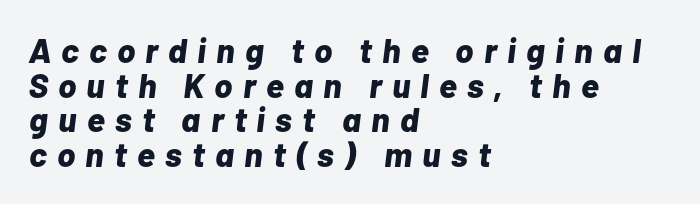
This rendering widens character spacing well past its baseline value. Character widths vary here, with narrow letters taking less room than wide ones. The paragraph has a hard left edge and a soft right edge. These lines huddle together more closely than default settings would place them. Nobody drew a line under any word here.
